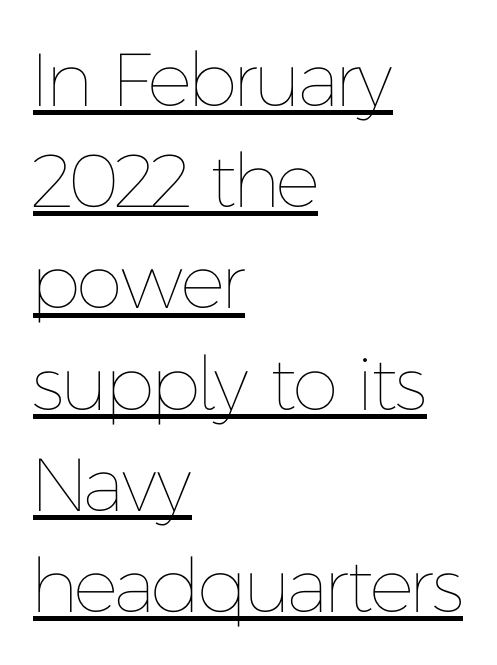
The image shows 75 px thin type, upright; set left-aligned, normal line spacing (1.35x), normal letter spacing, underlined; low stroke contrast and a medium x-height.
